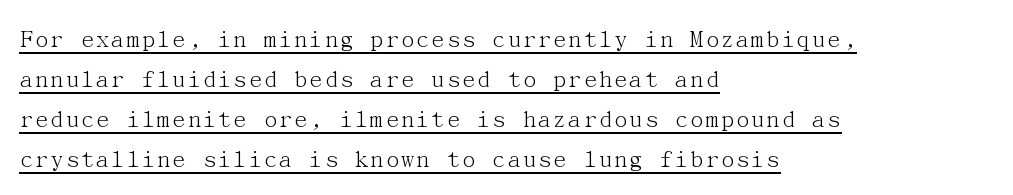
Q: Is the text bold? A: No.
Q: Is the text italic (slanted)? A: No, it is upright.
Q: Is the text underlined? A: Yes.
Q: How is the paragraph aligned? A: Left-aligned.
Q: Is the spacing between letters normal or unusually wide? A: Normal.
Q: Is the spacing between lines tight, normal or loose? A: Normal.
